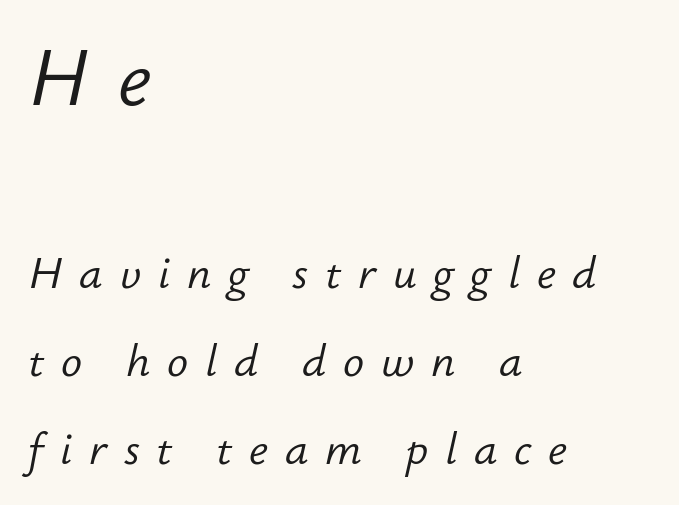
The image shows 77 px light type, italic (leaning right); set left-aligned, loose line spacing (2.0x), unusually wide letter spacing (+0.38 em), not underlined; the first (top) block is 1.75x larger; low stroke contrast and a small x-height.
